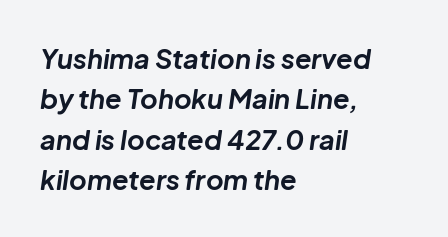
Q: Is the text bold? A: Yes.
Q: Is the text italic (slanted)? A: Yes, it leans right by about 8 degrees.
Q: Is the text underlined? A: No.
Q: How is the paragraph aligned? A: Left-aligned.
Q: Is the spacing between letters normal or unusually wide? A: Normal.
Q: Is the spacing between lines tight, normal or loose? A: Normal.
